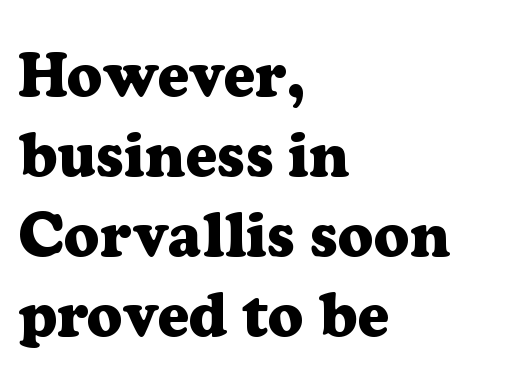
The face used here is rendered with its standard letterfit. The passage shown is typed in a proportional face where columns would drift. Heavy-handed strokes throughout: this text is bold. Words float on clear page, feet unadorned. Successive baselines arrive at the customary interval. Classification — serif.
